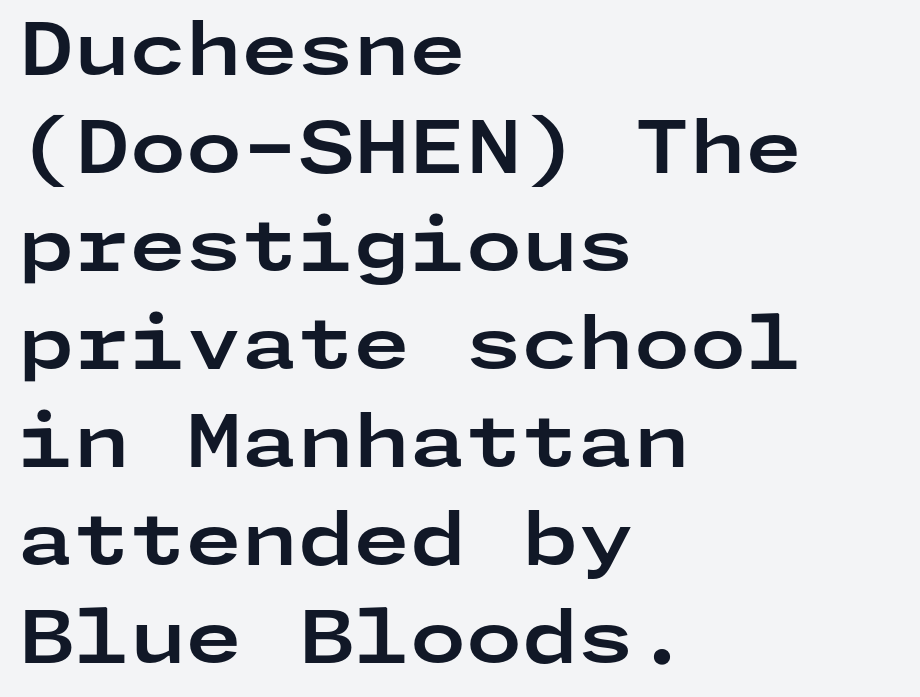
Q: Is the text bold? A: Yes.
Q: Is the text italic (slanted)? A: No, it is upright.
Q: Is the typeface a serif or a sans-serif typeface? A: Sans-serif.
Q: Is the text underlined? A: No.
Q: How is the paragraph aligned? A: Left-aligned.
Q: Is the spacing between letters normal or unusually wide? A: Normal.
Q: Is the spacing between lines tight, normal or loose? A: Normal.
Q: Width (condensed, normal, or wide)? A: Wide.
Q: Stroke contrast? A: Low.
Q: x-height? A: Medium.
